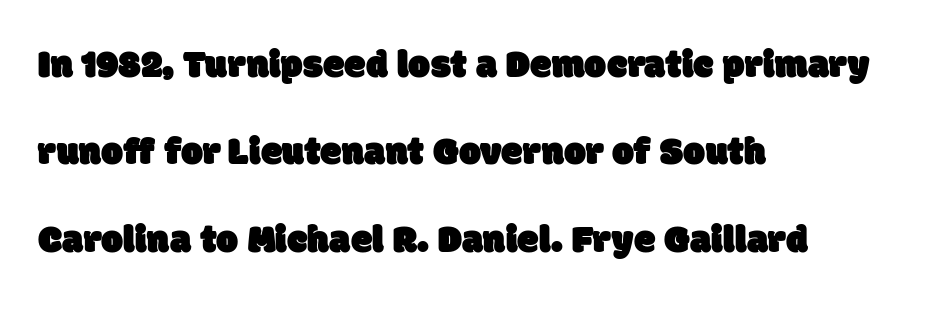
Q: Is the typeface a serif or a sans-serif typeface? A: Sans-serif.
Q: Is the text underlined? A: No.
Q: How is the paragraph aligned? A: Left-aligned.
Q: Is the spacing between letters normal or unusually wide? A: Normal.
Q: Is the spacing between lines tight, normal or loose? A: Loose.
Q: Width (condensed, normal, or wide)? A: Normal.
Q: Stroke contrast? A: Low.
Q: x-height? A: Large.
Q: Monospaced? A: No.
